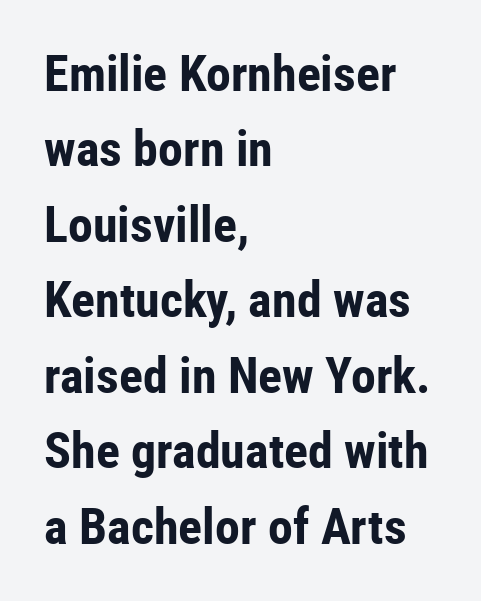
The face used here is proportionally spaced, like ordinary book or web type. If you measured baseline to baseline, you'd find a middling distance. The gaps between neighbouring characters are ordinary and unremarkable. Notice how the passage keeps a crisp vertical edge on the left only.
